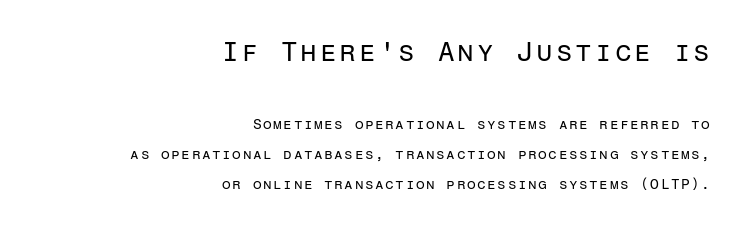
{"italic": "no", "bold": "no", "underline": "no", "align": "right", "line_spacing": "loose", "line_spacing_ratio": 2.15, "larger_block": "first", "size_ratio": 1.93, "glyph_px": 27}
